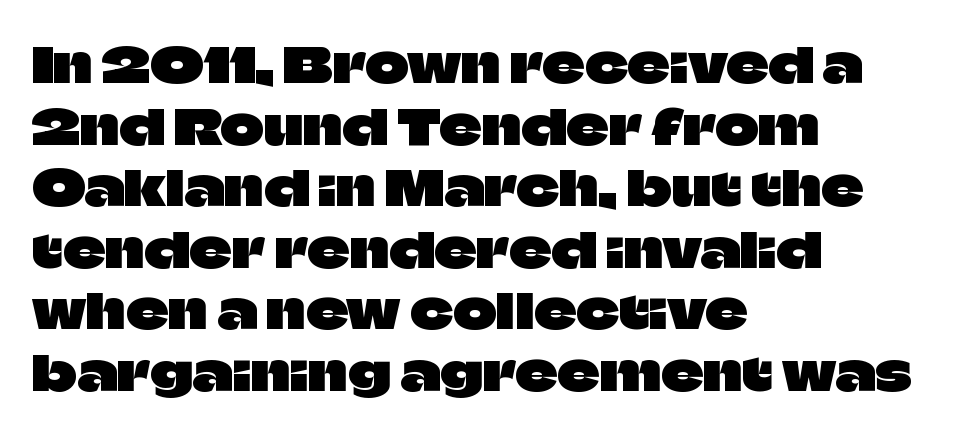
{"serif": "no", "italic": "no", "width": "normal", "stroke_contrast": "low", "x_height": "large", "monospaced": "no", "underline": "no", "align": "left", "line_spacing": "normal", "line_spacing_ratio": 1.31, "letter_spacing": "normal", "letter_spacing_em": 0.0, "glyph_px": 47}
